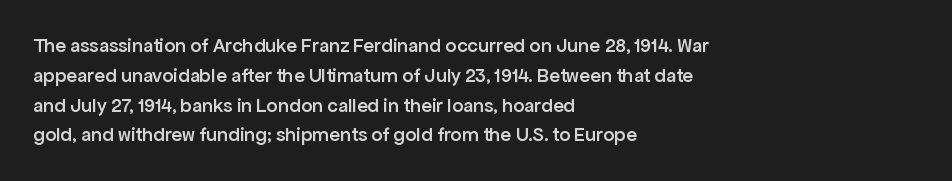
{"italic": "no", "bold": "semi", "underline": "no", "align": "left", "line_spacing": "normal", "line_spacing_ratio": 1.49, "letter_spacing": "normal", "letter_spacing_em": 0.0, "glyph_px": 20}
